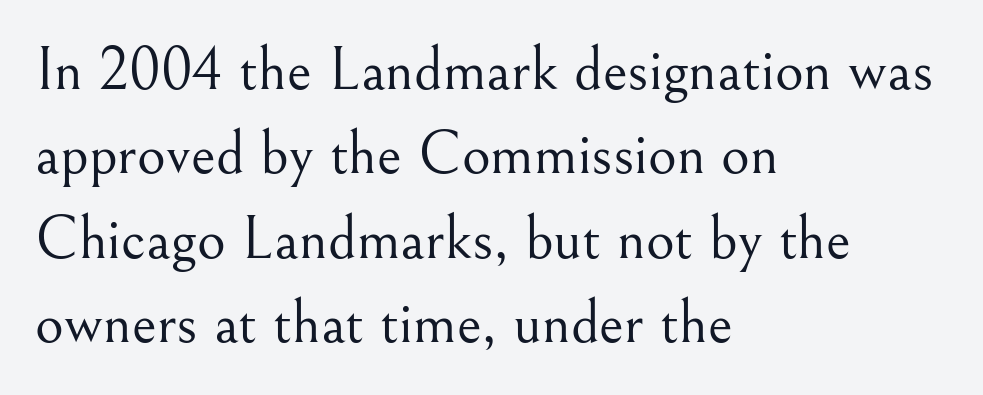
Q: Is the text bold? A: No.
Q: Is the text italic (slanted)? A: No, it is upright.
Q: Is the typeface a serif or a sans-serif typeface? A: Serif.
Q: Is the text underlined? A: No.
Q: How is the paragraph aligned? A: Left-aligned.
Q: Is the spacing between letters normal or unusually wide? A: Normal.
Q: Is the spacing between lines tight, normal or loose? A: Normal.
Q: Width (condensed, normal, or wide)? A: Normal.
Q: Stroke contrast? A: Medium.
Q: x-height? A: Small.
Q: Monospaced? A: No.
